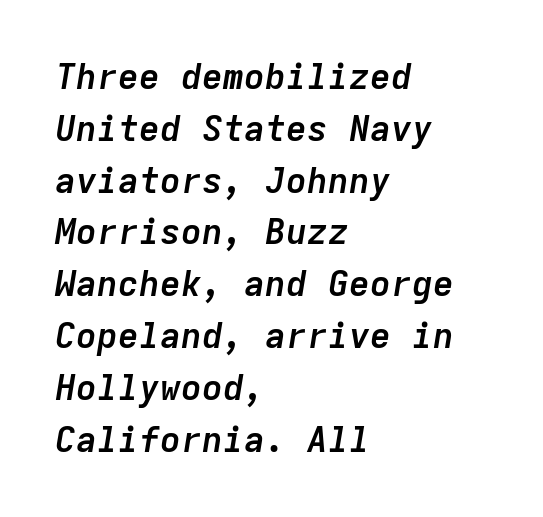
The lines are quadded left. The rendering uses a bold face; every stroke is thick and dark. Glance below the letters and you will spot only blank space. Short note: letters normally spaced.
